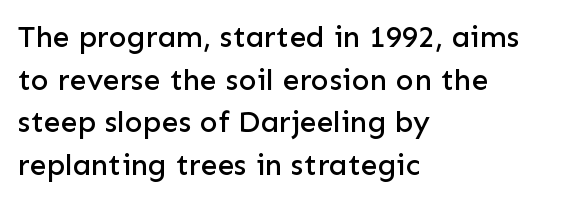
The horizontal fit of the characters is conventional and even. This is roman type, the default non-slanted kind. Note: no serifs on the glyphs. The designer left line spacing at the default. This sample has the flowing, uneven cadence of proportional lettering. Left-aligned paragraph, ragged on the right.
